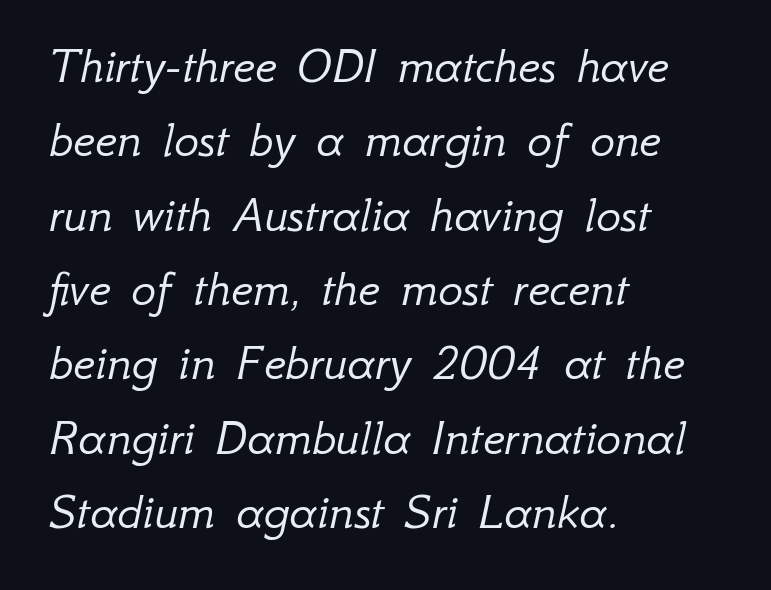
Q: Is the text bold? A: No.
Q: Is the text italic (slanted)? A: Yes, it leans right by about 12 degrees.
Q: Is the text underlined? A: No.
Q: How is the paragraph aligned? A: Left-aligned.
Q: Is the spacing between letters normal or unusually wide? A: Normal.
Q: Is the spacing between lines tight, normal or loose? A: Normal.
Q: Width (condensed, normal, or wide)? A: Normal.
Q: Stroke contrast? A: Low.
Q: x-height? A: Small.
Q: Monospaced? A: No.
